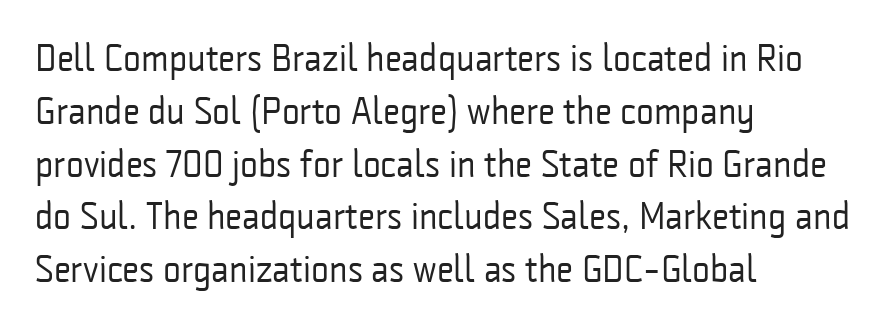
Q: Is the text bold? A: No.
Q: Is the text italic (slanted)? A: No, it is upright.
Q: Is the typeface a serif or a sans-serif typeface? A: Sans-serif.
Q: Is the text underlined? A: No.
Q: How is the paragraph aligned? A: Left-aligned.
Q: Is the spacing between letters normal or unusually wide? A: Normal.
Q: Is the spacing between lines tight, normal or loose? A: Normal.
Q: Width (condensed, normal, or wide)? A: Condensed.
Q: Stroke contrast? A: Low.
Q: x-height? A: Medium.
Q: Monospaced? A: No.
